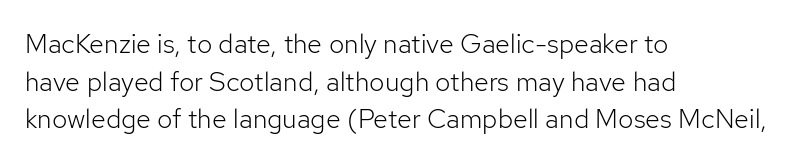
Notice how the stems are strictly vertical — no italics here. A bare baseline throughout the passage. Inter-character spacing is left at the font's built-in metrics. Vertical spacing — default. The ragged edge is on the right, which tells us the setting is flush left. The font sits on the lighter half of the weight spectrum, regular included.
